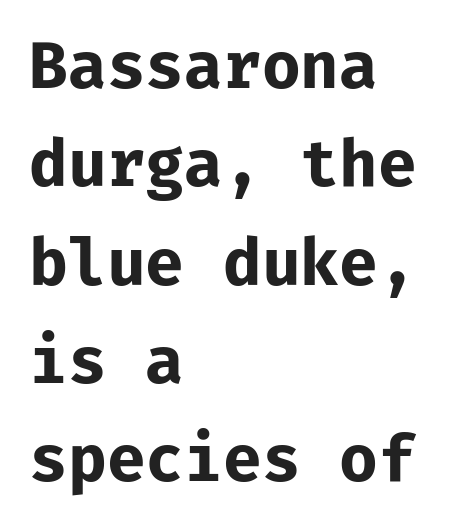
Q: Is the text bold? A: Yes.
Q: Is the text italic (slanted)? A: No, it is upright.
Q: Is the typeface a serif or a sans-serif typeface? A: Sans-serif.
Q: Is the text underlined? A: No.
Q: How is the paragraph aligned? A: Left-aligned.
Q: Is the spacing between letters normal or unusually wide? A: Normal.
Q: Is the spacing between lines tight, normal or loose? A: Normal.
Q: Width (condensed, normal, or wide)? A: Normal.
Q: Stroke contrast? A: Low.
Q: x-height? A: Medium.
Q: Monospaced? A: Yes.
